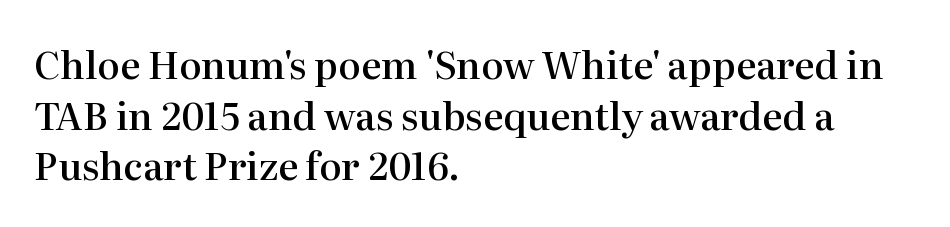
The image shows 38 px semibold serif type, upright; set left-aligned, normal line spacing (1.33x), normal letter spacing, not underlined; high stroke contrast and a medium x-height.
